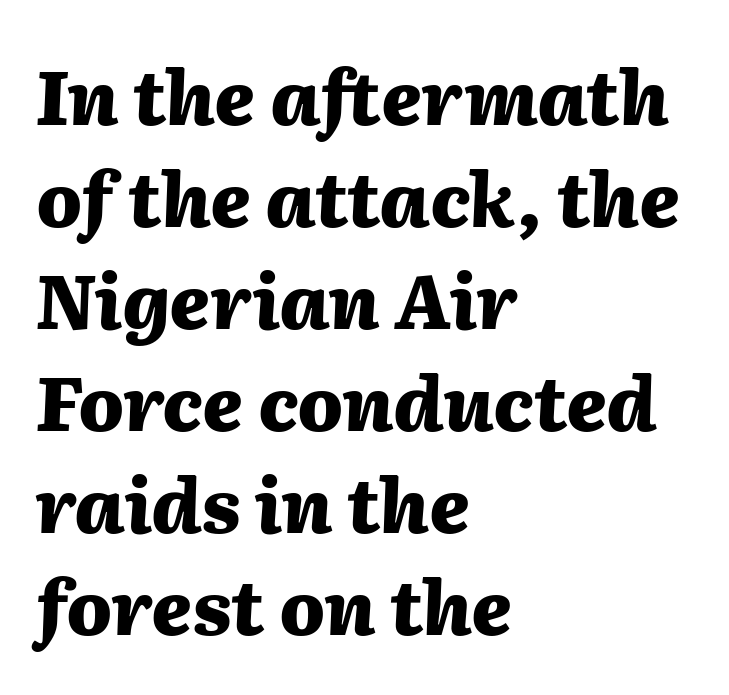
If you drew a line through each stem, it would be angled. Any mark beneath the type? The region is blank. The setting favours the left margin, as ordinary paragraphs usually do. Honestly, the row spacing looks completely unremarkable. A typesetter would call this zero additional tracking. Each glyph is drawn with heavy, bold strokes.
